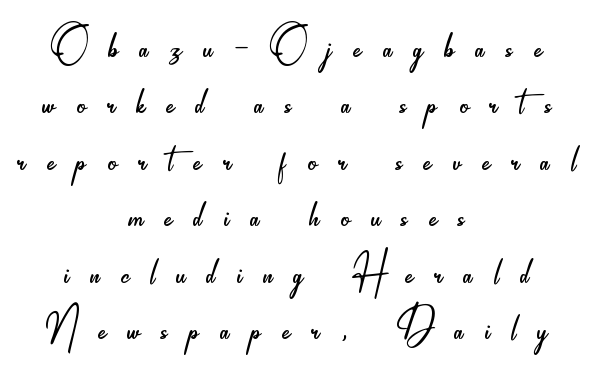
Varying glyph widths throughout — classic text-font behaviour. Letterform terminals end flat and unadorned throughout the passage. The area under the type is left untouched. The strokes are not fattened; the text isn't bold.
